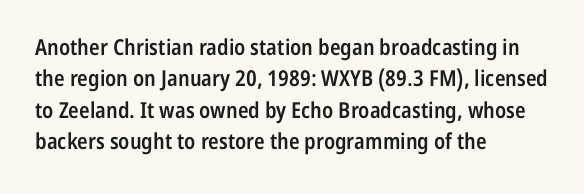
The image shows 22 px text type, upright; set left-aligned, normal line spacing (1.43x), normal letter spacing, not underlined.
